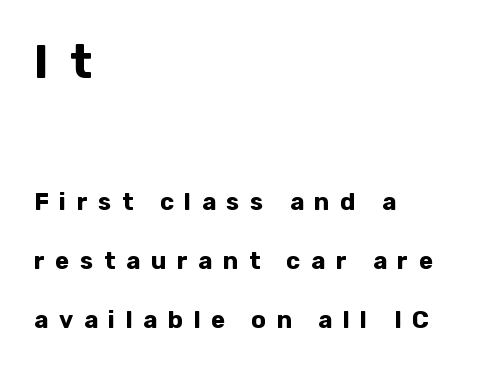
You could not count columns in this text — the font is proportionally spaced. The lines are quadded left. I'd describe the lettering as bold — thick and assertive. In this sample the first text group is rendered at the bigger scale. Just letters on the line, the space beneath them empty. In terms of letterspacing, this is a distinctly airy, spread setting.
